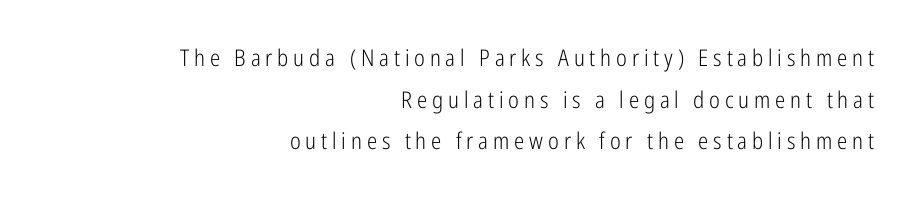
Q: Is the text bold? A: No.
Q: Is the text italic (slanted)? A: No, it is upright.
Q: Is the text underlined? A: No.
Q: How is the paragraph aligned? A: Right-aligned.
Q: Is the spacing between letters normal or unusually wide? A: Unusually wide.
